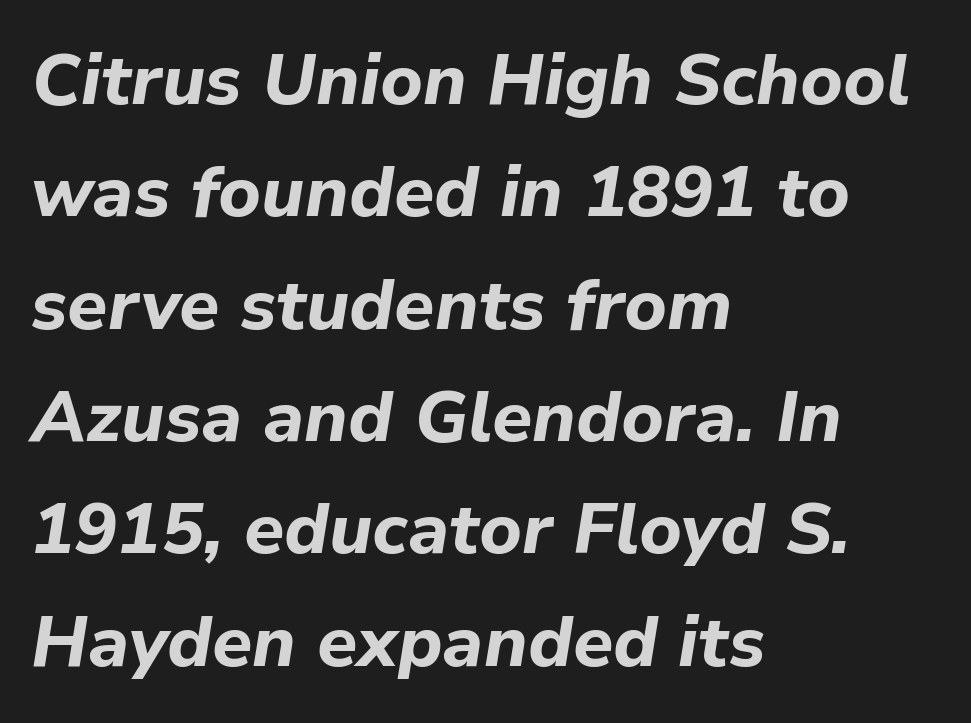
Is the letter spacing exaggerated? No — it looks like the ordinary default. Reading down the block, your eye returns to a fixed left position each line. Looks like regular typesetting: each glyph gets only the width it needs. Vertically, the passage feels balanced, rows spaced as you'd expect. Style check: oblique. Bold? Absolutely — the strokes are thick and heavy.
